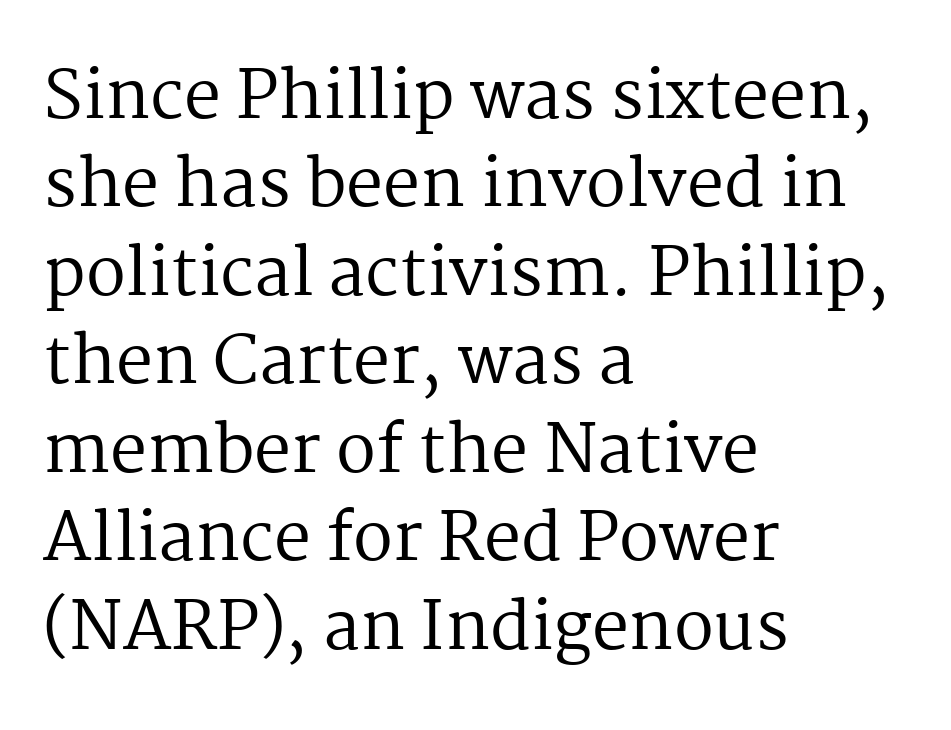
Q: Is the text bold? A: No.
Q: Is the text italic (slanted)? A: No, it is upright.
Q: Is the typeface a serif or a sans-serif typeface? A: Serif.
Q: Is the text underlined? A: No.
Q: How is the paragraph aligned? A: Left-aligned.
Q: Is the spacing between letters normal or unusually wide? A: Normal.
Q: Is the spacing between lines tight, normal or loose? A: Normal.
Q: Width (condensed, normal, or wide)? A: Normal.
Q: Stroke contrast? A: Medium.
Q: x-height? A: Medium.
Q: Monospaced? A: No.
